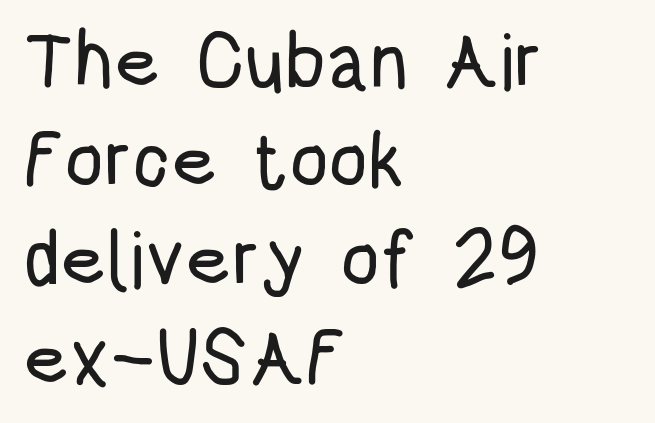
The image shows 78 px condensed sans-serif type, upright; set left-aligned, normal line spacing (1.27x), normal letter spacing, not underlined; low stroke contrast and a large x-height.
